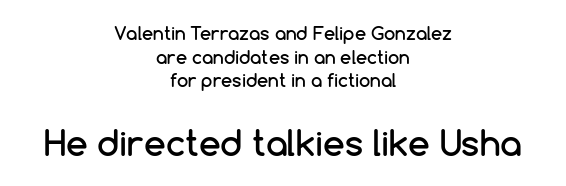
{"serif": "no", "italic": "no", "width": "normal", "stroke_contrast": "low", "x_height": "medium", "monospaced": "no", "underline": "no", "align": "center", "line_spacing": "normal", "line_spacing_ratio": 1.31, "letter_spacing": "normal", "letter_spacing_em": 0.0, "larger_block": "second", "size_ratio": 1.94, "glyph_px": 35}
